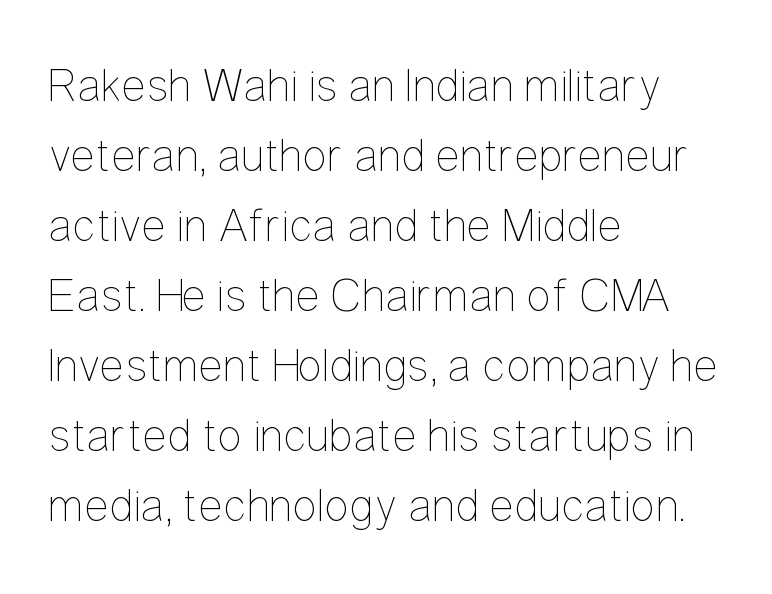
Q: Is the text bold? A: No.
Q: Is the text italic (slanted)? A: No, it is upright.
Q: Is the text underlined? A: No.
Q: How is the paragraph aligned? A: Left-aligned.
Q: Is the spacing between letters normal or unusually wide? A: Normal.
Q: Is the spacing between lines tight, normal or loose? A: Normal.
Q: Width (condensed, normal, or wide)? A: Condensed.
Q: Stroke contrast? A: Low.
Q: x-height? A: Medium.
Q: Monospaced? A: No.
